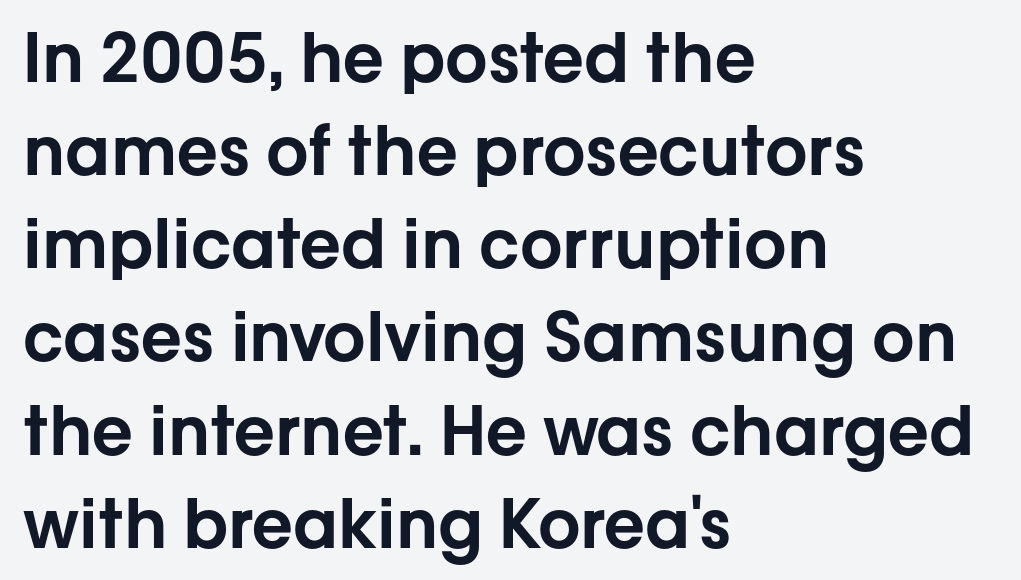
The image shows 67 px sans-serif type, upright; set left-aligned, normal line spacing (1.39x), normal letter spacing, not underlined; low stroke contrast and a medium x-height.
